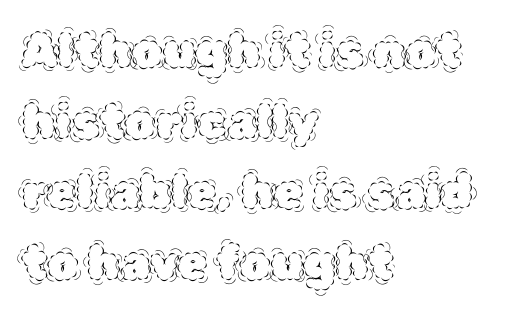
Q: Is the text bold? A: No.
Q: Is the text italic (slanted)? A: No, it is upright.
Q: Is the text underlined? A: No.
Q: How is the paragraph aligned? A: Left-aligned.
Q: Is the spacing between letters normal or unusually wide? A: Normal.
Q: Is the spacing between lines tight, normal or loose? A: Normal.
Q: Width (condensed, normal, or wide)? A: Normal.
Q: x-height? A: Large.
Q: Monospaced? A: No.
